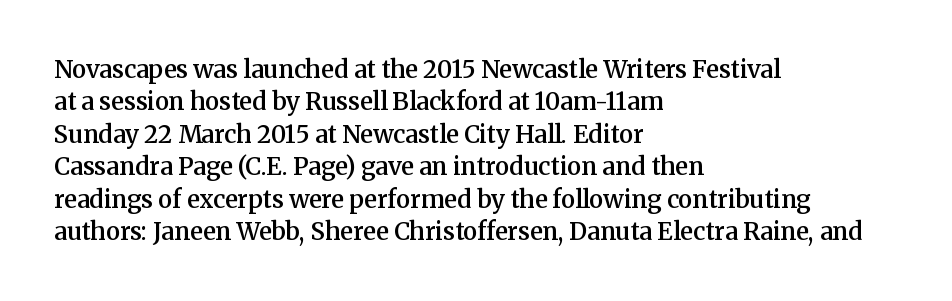
Does the leading feel generous? No, just average. Words float on clear page, feet unadorned. These lines carry some extra weight — a demibold, not a full bold. A classic flush-left, rag-right setting is used for this passage. The letters sit at their default tracking, neither squeezed nor spread.
